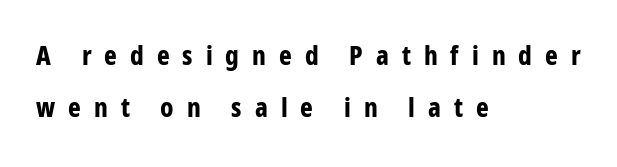
Descender tails drop into unmarked territory. A roman cut, with each character standing at attention. Pretty heavy lettering here — definitely bold. Summary of vertical rhythm: relaxed, with wide interline spacing.
